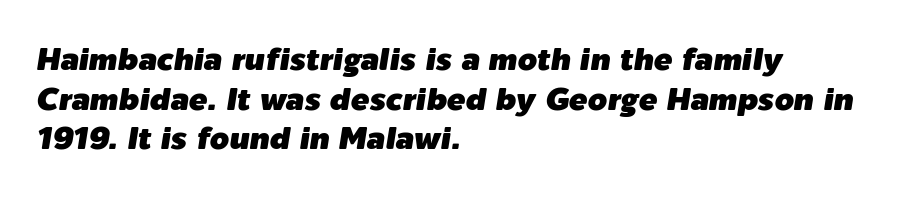
The image shows 31 px text type, italic (leaning right); set left-aligned, normal line spacing (1.28x), normal letter spacing, not underlined; low stroke contrast and a medium x-height.
